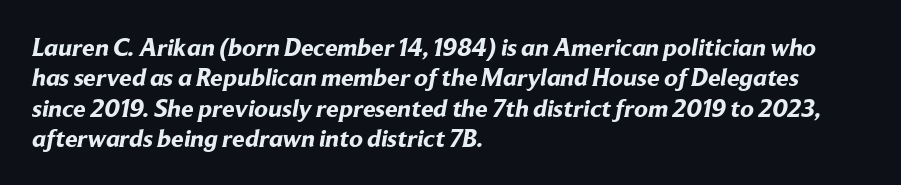
The image shows 25 px bold type; set left-aligned, line spacing 1.22x, normal letter spacing, not underlined.
